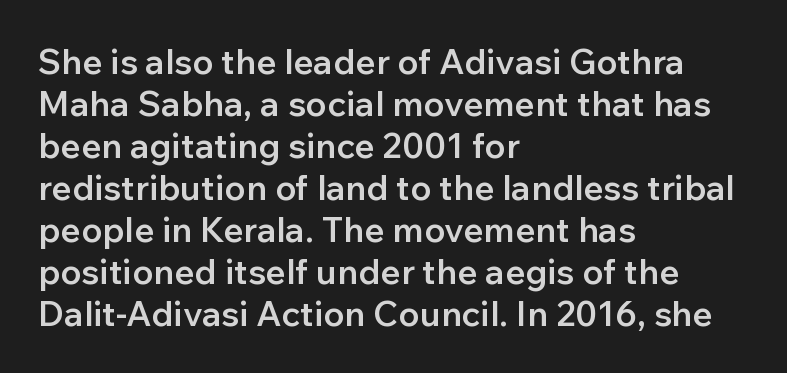
{"serif": "no", "italic": "no", "bold": "semi", "weight": "semibold", "width": "normal", "stroke_contrast": "low", "x_height": "medium", "monospaced": "no", "underline": "no", "align": "left", "line_spacing_ratio": 1.2, "letter_spacing": "normal", "letter_spacing_em": 0.0, "glyph_px": 35}
